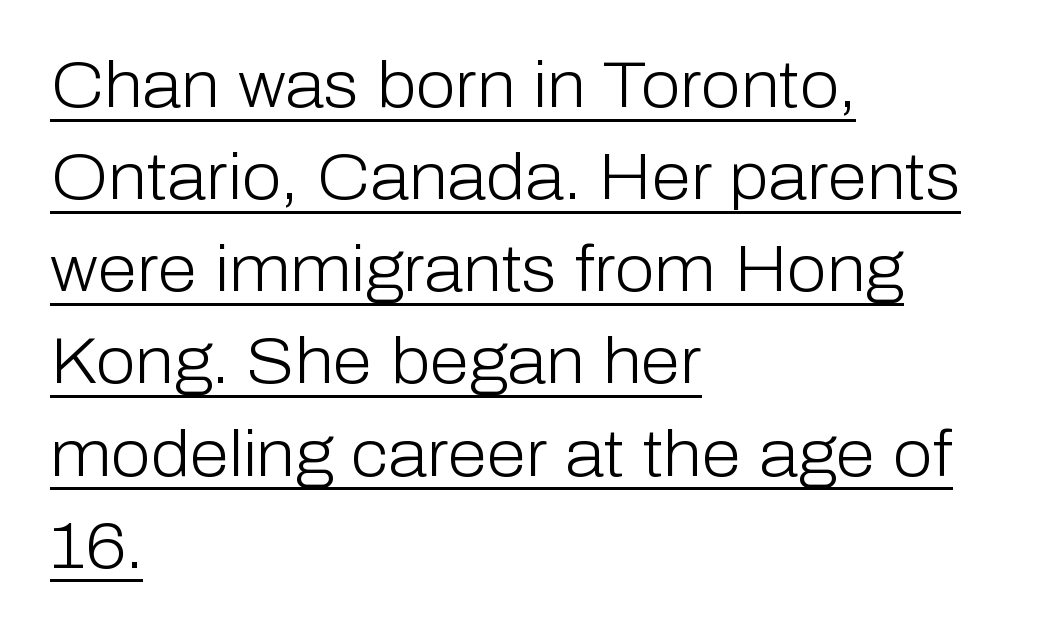
The image shows 64 px light sans-serif type, upright; set left-aligned, normal line spacing (1.44x), normal letter spacing, underlined; low stroke contrast and a medium x-height.
